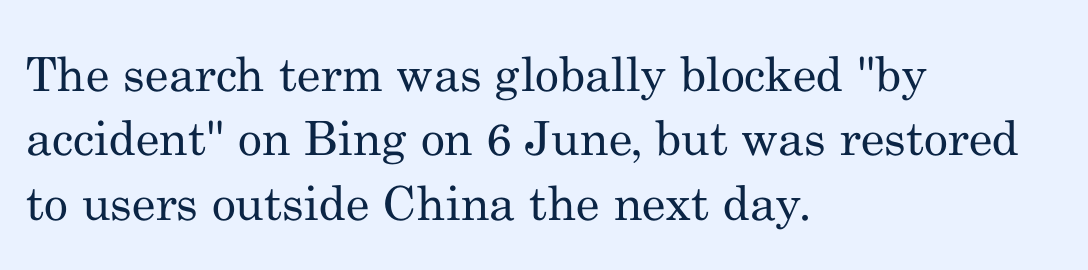
The image shows 47 px regular-weight serif type, upright; set left-aligned, normal line spacing (1.37x), normal letter spacing, not underlined; medium stroke contrast and a small x-height.
